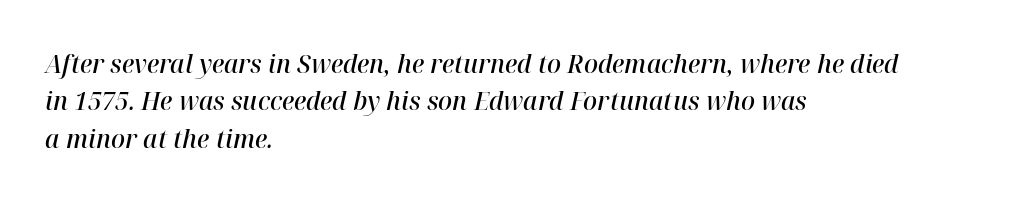
{"italic": "yes", "lean": "right", "slant_degrees": 12, "bold": "semi", "underline": "no", "align": "left", "line_spacing": "normal", "line_spacing_ratio": 1.44, "letter_spacing": "normal", "letter_spacing_em": 0.0, "glyph_px": 26}
